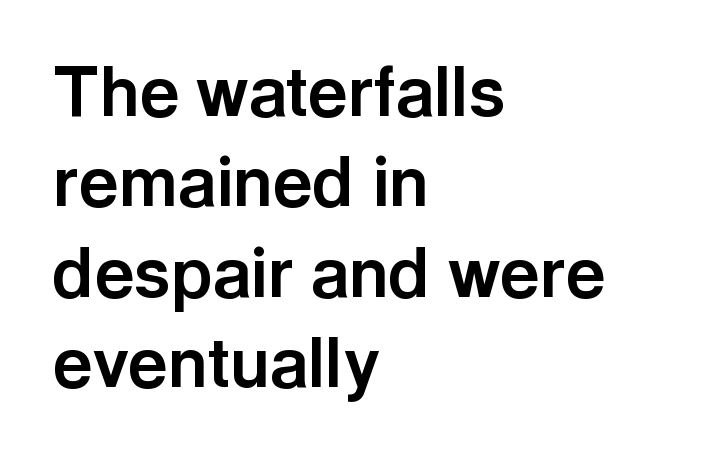
Q: Is the text bold? A: Yes.
Q: Is the text italic (slanted)? A: No, it is upright.
Q: Is the typeface a serif or a sans-serif typeface? A: Sans-serif.
Q: Is the text underlined? A: No.
Q: How is the paragraph aligned? A: Left-aligned.
Q: Is the spacing between letters normal or unusually wide? A: Normal.
Q: Is the spacing between lines tight, normal or loose? A: Normal.
Q: Width (condensed, normal, or wide)? A: Normal.
Q: x-height? A: Medium.
Q: Monospaced? A: No.
